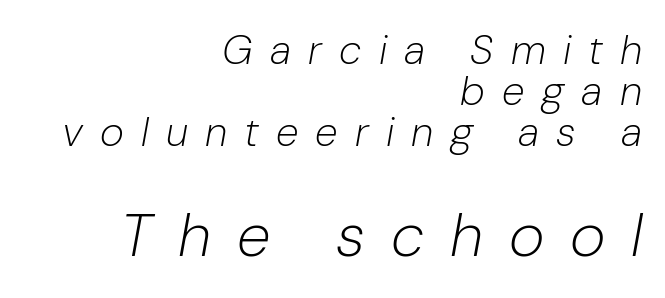
{"italic": "yes", "lean": "right", "slant_degrees": 10, "bold": "no", "weight": "light", "width": "normal", "stroke_contrast": "low", "x_height": "medium", "monospaced": "no", "underline": "no", "align": "right", "line_spacing": "tight", "line_spacing_ratio": 1.0, "letter_spacing": "wide", "letter_spacing_em": 0.42, "larger_block": "second", "size_ratio": 1.49, "glyph_px": 61}
